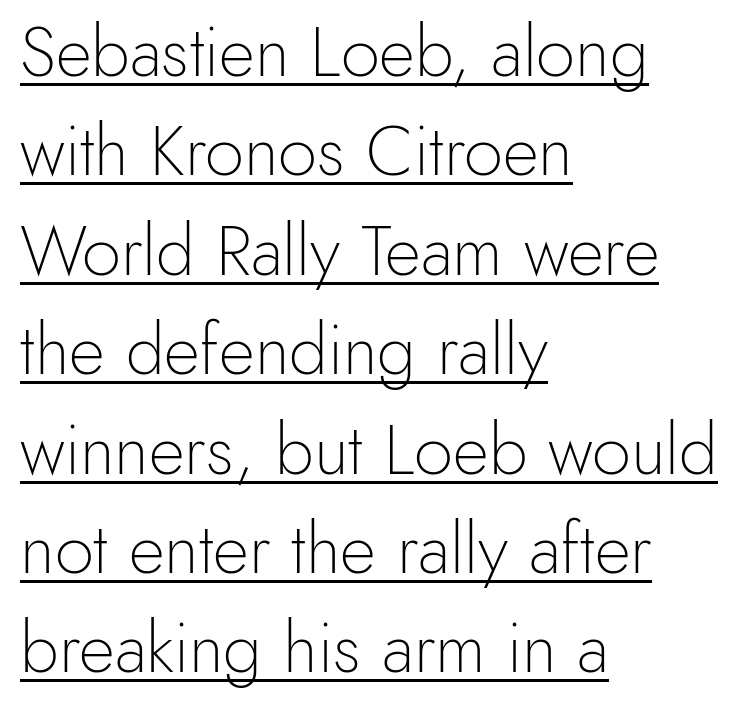
{"serif": "no", "italic": "no", "bold": "no", "weight": "light", "width": "normal", "x_height": "small", "monospaced": "no", "underline": "yes", "align": "left", "line_spacing": "normal", "line_spacing_ratio": 1.42, "letter_spacing": "normal", "letter_spacing_em": 0.0, "glyph_px": 70}
